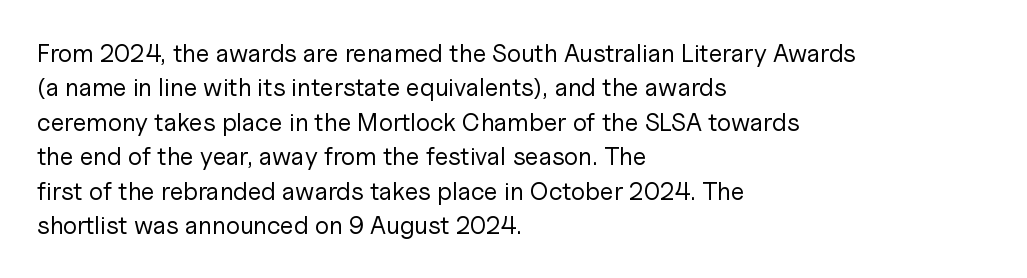
{"italic": "no", "bold": "no", "underline": "no", "align": "left", "line_spacing": "normal", "line_spacing_ratio": 1.38, "letter_spacing": "normal", "letter_spacing_em": 0.0, "glyph_px": 25}
